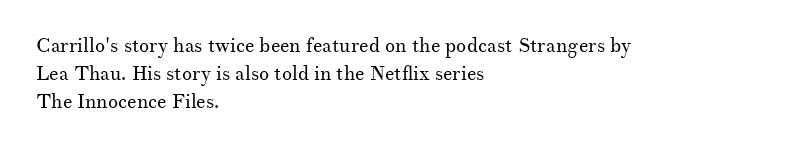
{"italic": "no", "bold": "no", "underline": "no", "align": "left", "line_spacing": "normal", "line_spacing_ratio": 1.4, "letter_spacing": "normal", "letter_spacing_em": 0.0, "glyph_px": 20}
